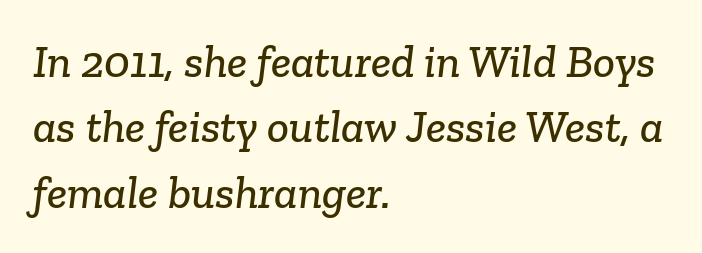
The image shows 46 px serif type; set left-aligned, normal line spacing (1.42x), normal letter spacing, not underlined; low stroke contrast and a medium x-height.
